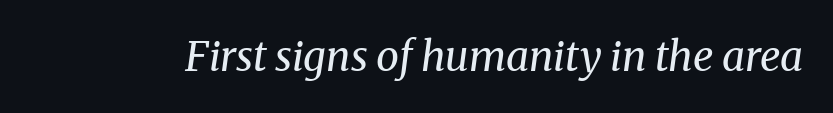
Q: Is the text bold? A: No.
Q: Is the text italic (slanted)? A: Yes, it leans right by about 8 degrees.
Q: Is the typeface a serif or a sans-serif typeface? A: Serif.
Q: Is the text underlined? A: No.
Q: Is the spacing between letters normal or unusually wide? A: Normal.
Q: Width (condensed, normal, or wide)? A: Normal.
Q: Stroke contrast? A: Medium.
Q: x-height? A: Medium.
Q: Monospaced? A: No.
